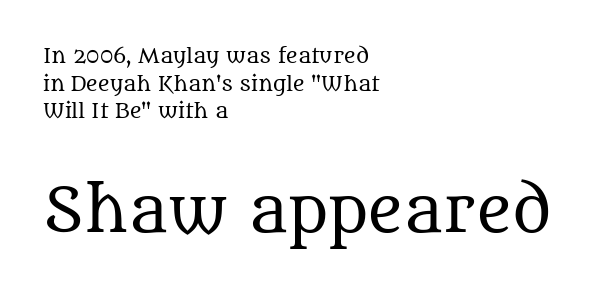
Q: Is the text bold? A: No.
Q: Is the text italic (slanted)? A: No, it is upright.
Q: Is the typeface a serif or a sans-serif typeface? A: Serif.
Q: Is the text underlined? A: No.
Q: How is the paragraph aligned? A: Left-aligned.
Q: Is the spacing between letters normal or unusually wide? A: Normal.
Q: Is the spacing between lines tight, normal or loose? A: Normal.
Q: Which block of text is set in a larger size, the first (top) or the second (bottom)? A: The second (bottom) one.
Q: Width (condensed, normal, or wide)? A: Normal.
Q: Stroke contrast? A: Medium.
Q: x-height? A: Large.
Q: Monospaced? A: No.
